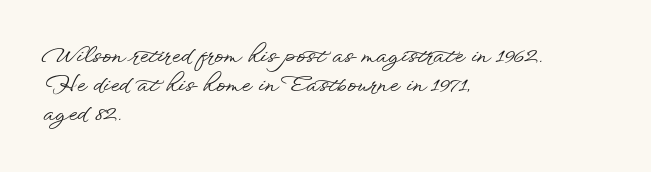
{"underline": "no", "align": "left", "line_spacing": "normal", "line_spacing_ratio": 1.31, "letter_spacing": "normal", "letter_spacing_em": 0.0, "glyph_px": 22}
